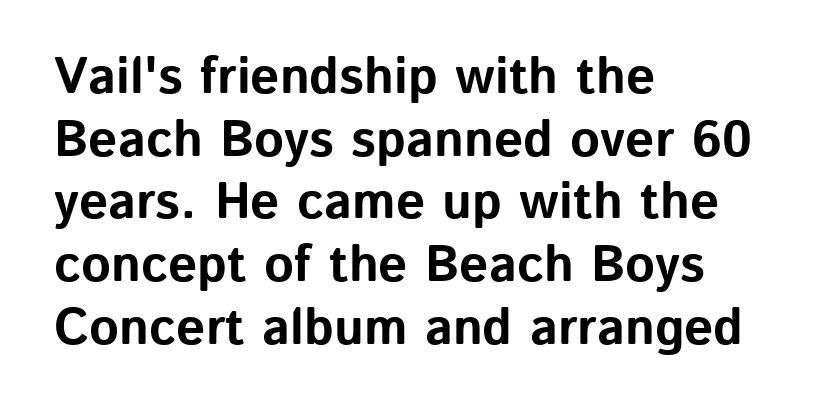
The image shows 51 px bold sans-serif type, upright; set left-aligned, line spacing 1.23x, normal letter spacing, not underlined; low stroke contrast and a medium x-height.
